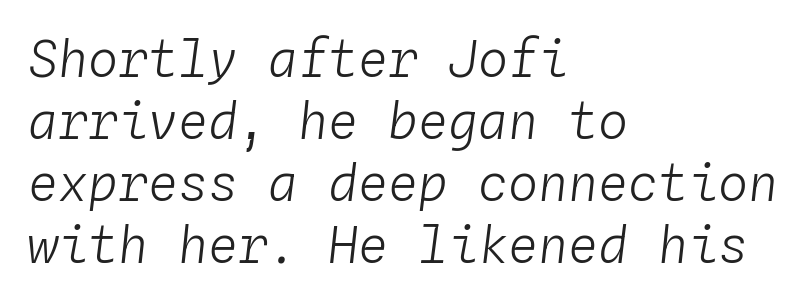
The strokes carry an ordinary text weight at most. The specimen reads as italic at a glance. The rendering anchors every line to the left-hand side. Fixed-width glyphs throughout — classic coding-font behaviour. This rendering features lettering with no underline. The gaps between neighbouring characters are ordinary and unremarkable.
